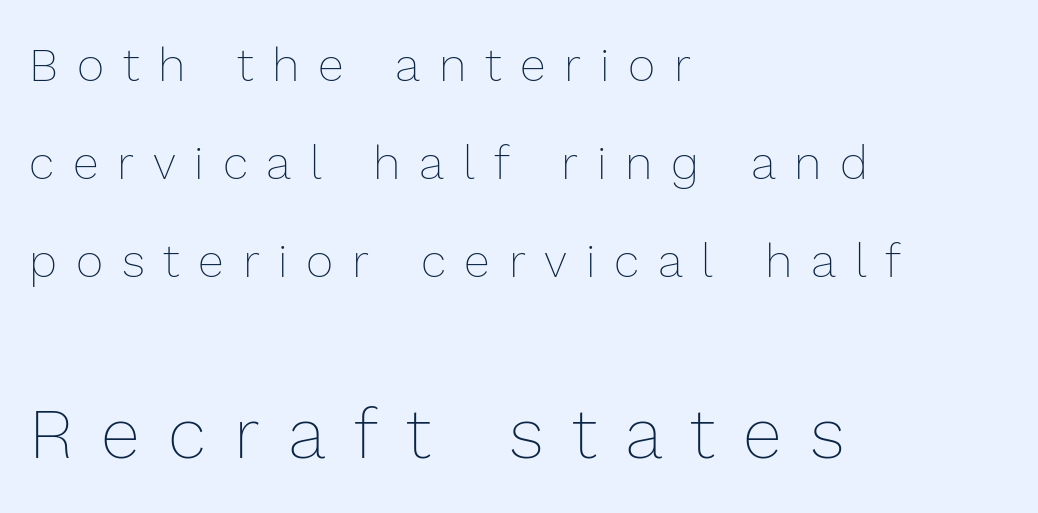
Honestly, there is no underline to notice here at all. The leading is generous, giving the passage an open texture. The letters stand upright; this is a roman face. The passage shown is not bold in any degree. Top chunk: small. Bottom chunk: large.
